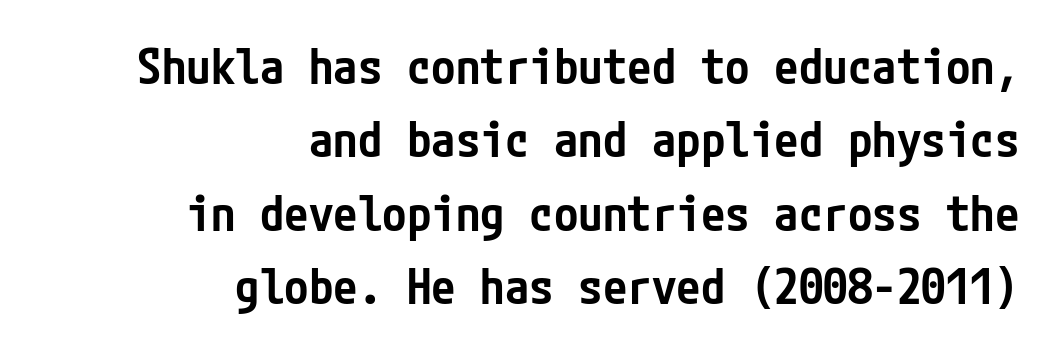
Q: Is the text bold? A: Semi-bold.
Q: Is the text italic (slanted)? A: No, it is upright.
Q: Is the typeface a serif or a sans-serif typeface? A: Sans-serif.
Q: Is the text underlined? A: No.
Q: How is the paragraph aligned? A: Right-aligned.
Q: Is the spacing between letters normal or unusually wide? A: Normal.
Q: Is the spacing between lines tight, normal or loose? A: Normal.
Q: Width (condensed, normal, or wide)? A: Condensed.
Q: Stroke contrast? A: Low.
Q: x-height? A: Medium.
